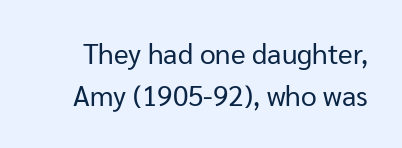
Q: Is the text bold? A: No.
Q: Is the text italic (slanted)? A: No, it is upright.
Q: Is the typeface a serif or a sans-serif typeface? A: Sans-serif.
Q: Is the text underlined? A: No.
Q: Is the spacing between letters normal or unusually wide? A: Normal.
Q: Is the spacing between lines tight, normal or loose? A: Normal.
Q: Width (condensed, normal, or wide)? A: Normal.
Q: Stroke contrast? A: Low.
Q: x-height? A: Medium.
Q: Monospaced? A: No.
